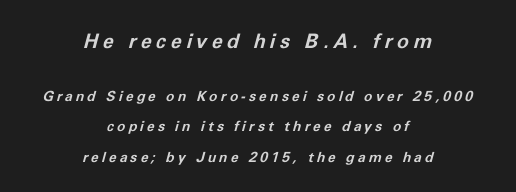
Q: Is the text bold? A: Yes.
Q: Is the text italic (slanted)? A: Yes, it leans right by about 11 degrees.
Q: Is the text underlined? A: No.
Q: How is the paragraph aligned? A: Centered.
Q: Is the spacing between letters normal or unusually wide? A: Unusually wide.
Q: Is the spacing between lines tight, normal or loose? A: Loose.
Q: Which block of text is set in a larger size, the first (top) or the second (bottom)? A: The first (top) one.
